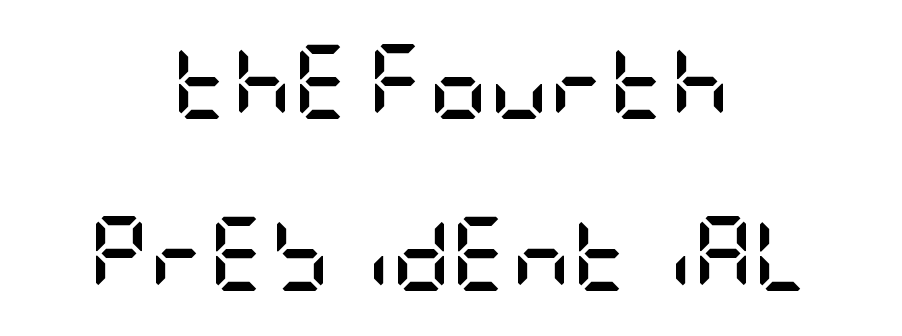
The image shows 74 px semibold, condensed sans-serif type, upright; set centered, loose line spacing (2.32x), normal letter spacing, not underlined; low stroke contrast and a large x-height.
